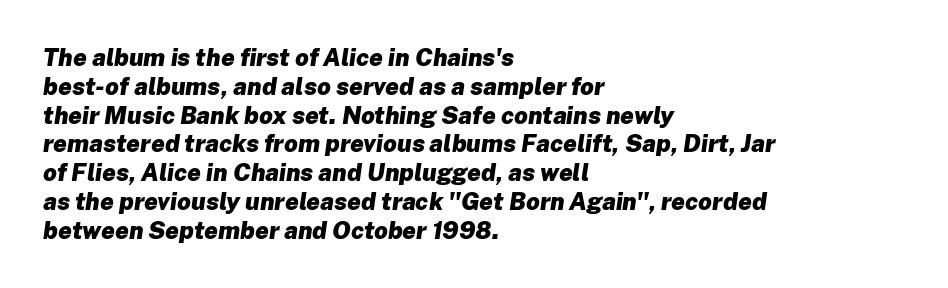
The image shows 24 px bold type, italic (leaning right); set left-aligned, line spacing 1.2x, normal letter spacing, not underlined.
